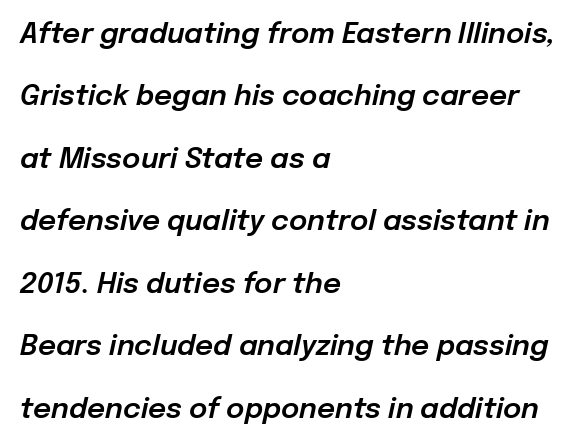
A clean baseline with only descenders dipping below it. Posture: slanted. The leading is generous, giving the passage an open texture. The rendering uses natural spacing where letterforms have individual widths. Default kerning and tracking; the words read as compact shapes.
